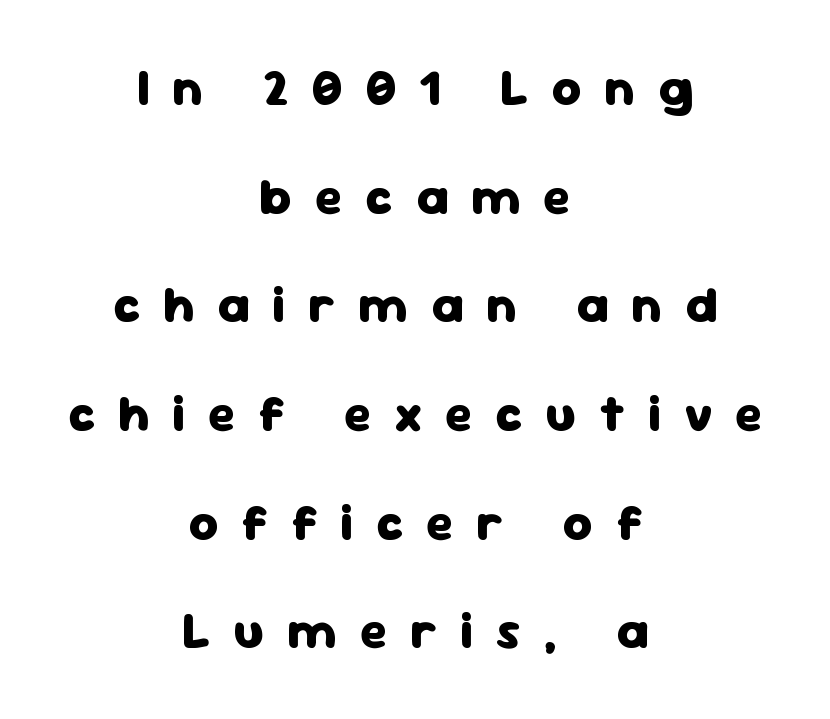
{"serif": "no", "italic": "no", "bold": "yes", "weight": "heavy", "width": "normal", "stroke_contrast": "low", "x_height": "medium", "monospaced": "no", "underline": "no", "align": "center", "line_spacing": "loose", "line_spacing_ratio": 2.13, "letter_spacing": "wide", "letter_spacing_em": 0.45, "glyph_px": 51}
